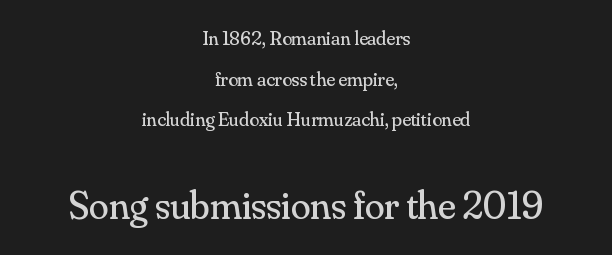
{"serif": "yes", "italic": "no", "bold": "no", "weight": "regular", "width": "normal", "stroke_contrast": "medium", "x_height": "small", "monospaced": "no", "underline": "no", "align": "center", "line_spacing": "loose", "line_spacing_ratio": 2.03, "letter_spacing": "normal", "letter_spacing_em": 0.0, "larger_block": "second", "size_ratio": 2.0, "glyph_px": 40}
